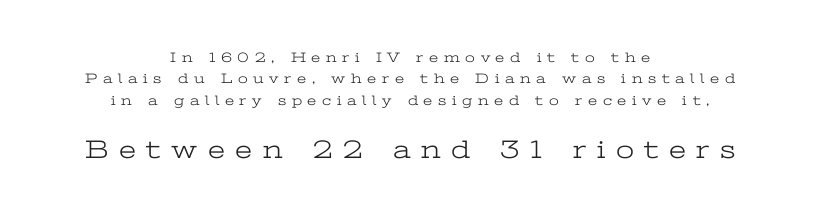
The image shows 26 px text type, upright; set centered, normal line spacing (1.52x), unusually wide letter spacing (+0.4 em), not underlined; the second (bottom) block is 1.86x larger.
